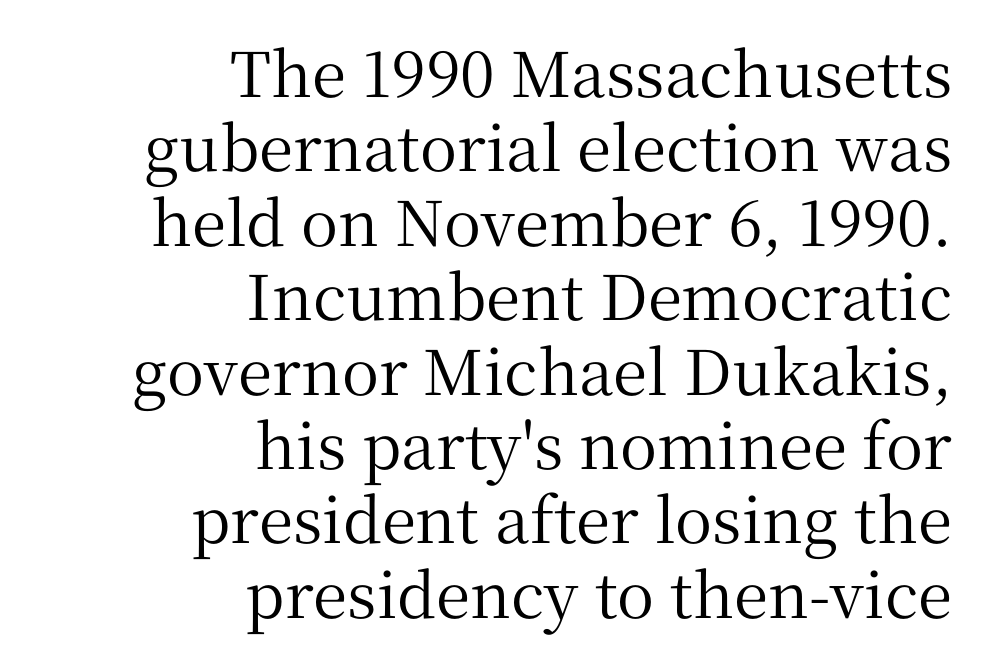
Descender tails drop into unmarked territory. Rendered with straight, roman letterforms. Typeset ragged left — the right edge is the straight one. These lines keep a tight, regular rhythm from letter to letter.
